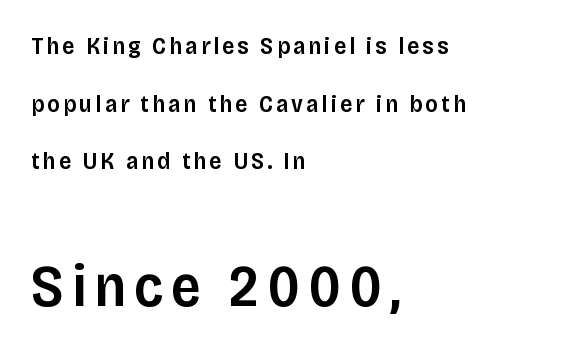
{"serif": "no", "italic": "no", "bold": "semi", "weight": "semibold", "width": "normal", "stroke_contrast": "low", "x_height": "large", "monospaced": "no", "underline": "no", "align": "left", "line_spacing": "loose", "line_spacing_ratio": 2.4, "larger_block": "second", "size_ratio": 2.46, "glyph_px": 59}
